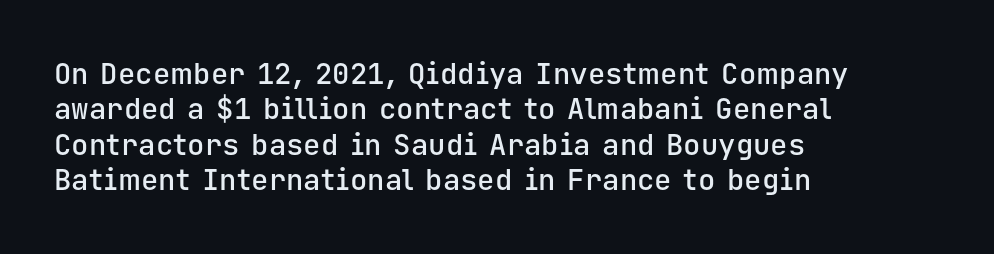
The image shows 29 px semibold sans-serif type, upright, monospaced; set left-aligned, line spacing 1.22x, normal letter spacing, not underlined; low stroke contrast and a medium x-height.
